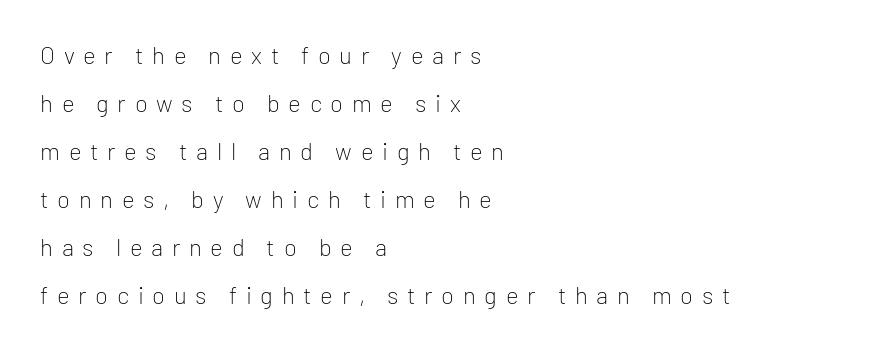
{"italic": "no", "bold": "no", "underline": "no", "align": "left", "line_spacing": "loose", "line_spacing_ratio": 2.0, "letter_spacing": "wide", "letter_spacing_em": 0.36, "glyph_px": 24}
